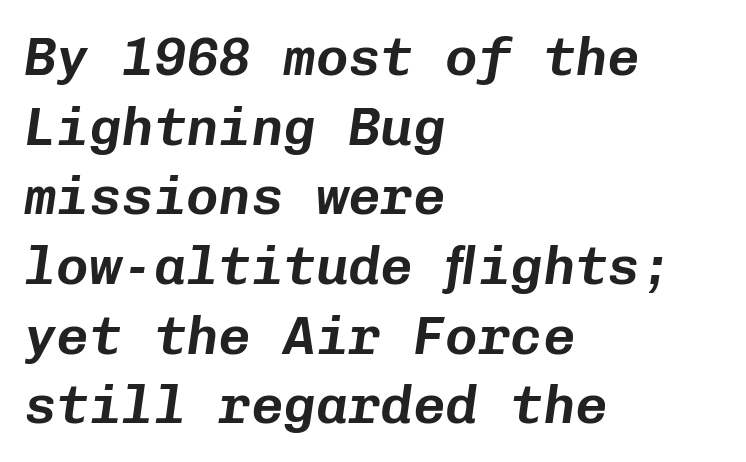
The image shows 54 px text type, italic (leaning right), monospaced; set left-aligned, normal line spacing (1.29x), normal letter spacing, not underlined; low stroke contrast and a medium x-height.
